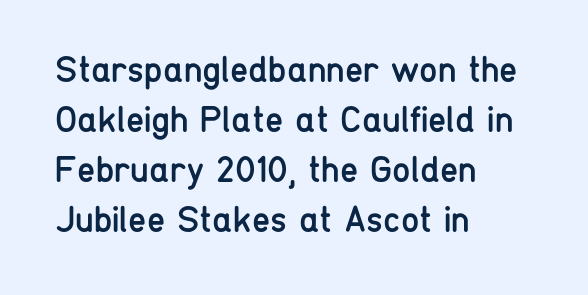
Q: Is the text bold? A: No.
Q: Is the text italic (slanted)? A: No, it is upright.
Q: Is the typeface a serif or a sans-serif typeface? A: Sans-serif.
Q: Is the text underlined? A: No.
Q: How is the paragraph aligned? A: Left-aligned.
Q: Is the spacing between letters normal or unusually wide? A: Normal.
Q: Is the spacing between lines tight, normal or loose? A: Normal.
Q: Width (condensed, normal, or wide)? A: Condensed.
Q: Stroke contrast? A: Low.
Q: x-height? A: Medium.
Q: Monospaced? A: No.
